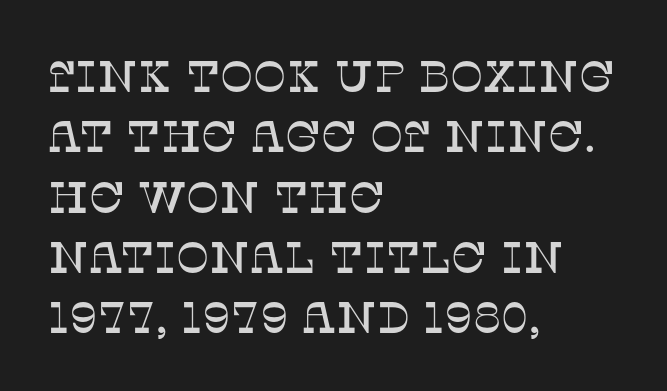
{"serif": "yes", "italic": "no", "width": "normal", "stroke_contrast": "low", "x_height": "large", "monospaced": "no", "underline": "no", "align": "left", "line_spacing": "normal", "line_spacing_ratio": 1.37, "letter_spacing": "normal", "letter_spacing_em": 0.0, "glyph_px": 44}
